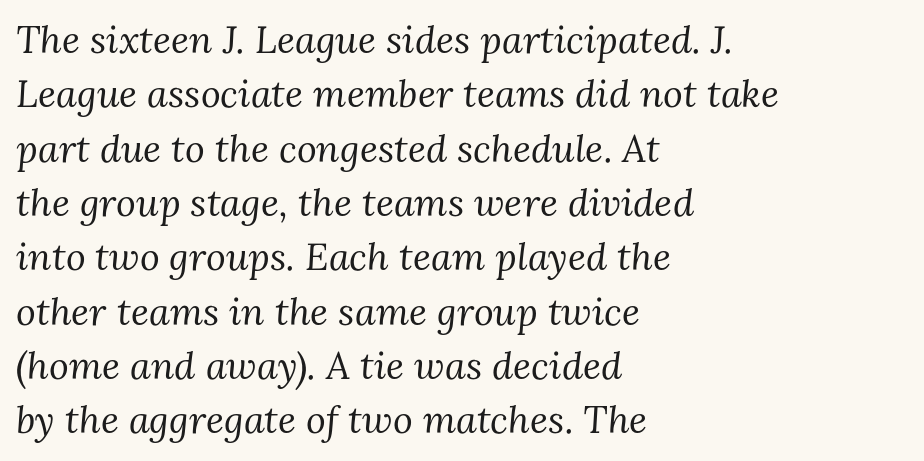
{"serif": "yes", "italic": "yes", "lean": "right", "slant_degrees": 3, "bold": "no", "weight": "regular", "width": "normal", "stroke_contrast": "medium", "x_height": "medium", "monospaced": "no", "underline": "no", "align": "left", "line_spacing": "normal", "line_spacing_ratio": 1.43, "letter_spacing": "normal", "letter_spacing_em": 0.0, "glyph_px": 38}
